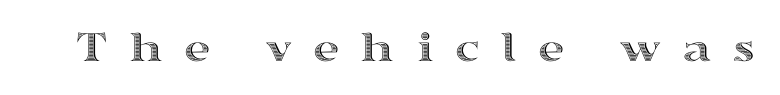
The image shows 46 px wide type, upright; set unusually wide letter spacing (+0.44 em), not underlined; a medium x-height.
